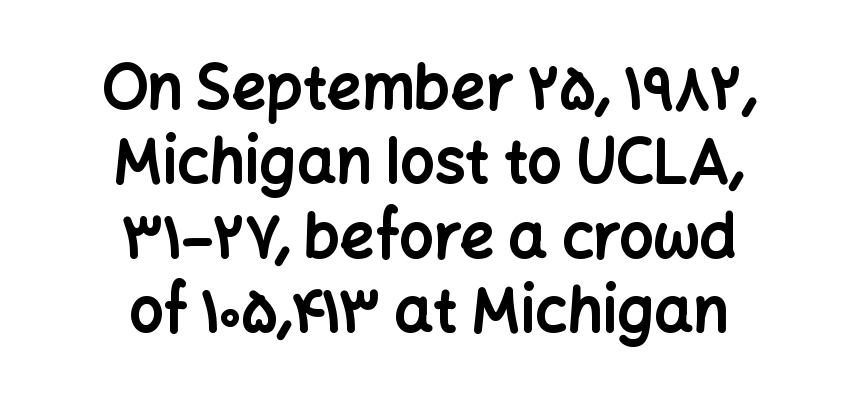
Q: Is the text bold? A: Yes.
Q: Is the text italic (slanted)? A: No, it is upright.
Q: Is the typeface a serif or a sans-serif typeface? A: Sans-serif.
Q: Is the text underlined? A: No.
Q: How is the paragraph aligned? A: Centered.
Q: Is the spacing between letters normal or unusually wide? A: Normal.
Q: Width (condensed, normal, or wide)? A: Normal.
Q: Stroke contrast? A: Low.
Q: x-height? A: Medium.
Q: Monospaced? A: No.
